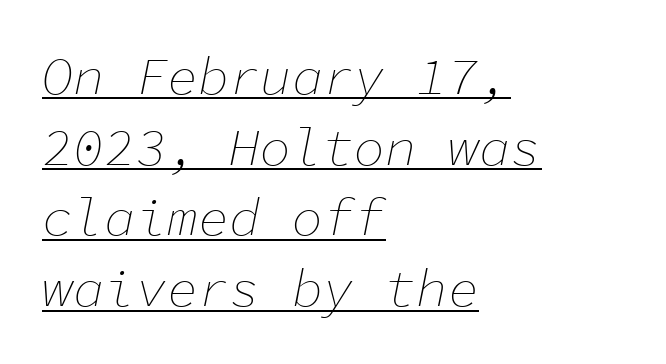
Q: Is the text bold? A: No.
Q: Is the text italic (slanted)? A: Yes, it leans right by about 11 degrees.
Q: Is the text underlined? A: Yes.
Q: How is the paragraph aligned? A: Left-aligned.
Q: Is the spacing between letters normal or unusually wide? A: Normal.
Q: Is the spacing between lines tight, normal or loose? A: Normal.
Q: Width (condensed, normal, or wide)? A: Normal.
Q: Stroke contrast? A: Low.
Q: x-height? A: Medium.
Q: Monospaced? A: Yes.
